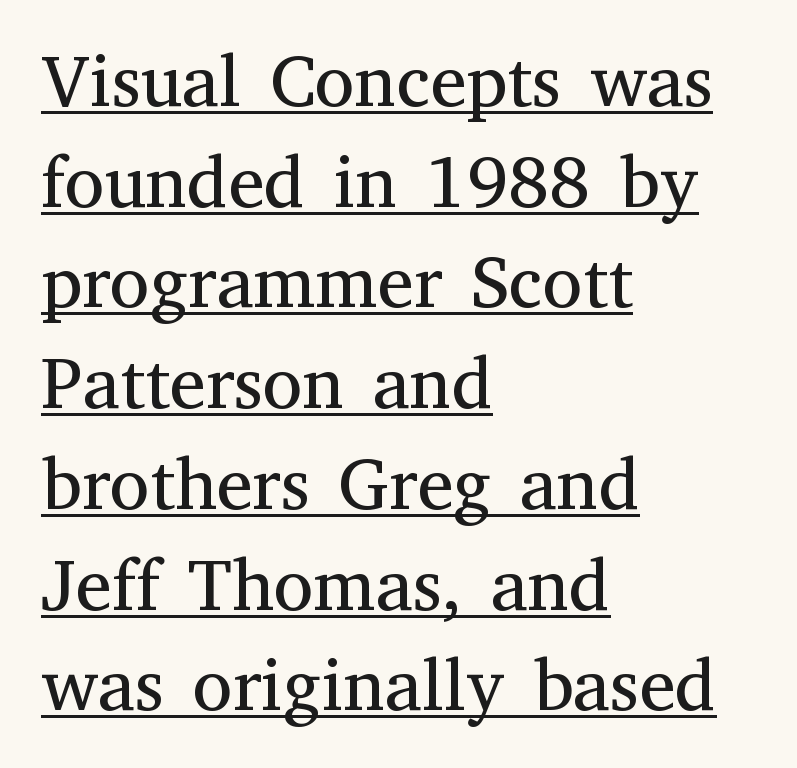
{"serif": "yes", "italic": "no", "bold": "no", "weight": "regular", "width": "normal", "stroke_contrast": "medium", "x_height": "medium", "monospaced": "no", "underline": "yes", "align": "left", "line_spacing": "normal", "line_spacing_ratio": 1.38, "letter_spacing": "normal", "letter_spacing_em": 0.0, "glyph_px": 73}
